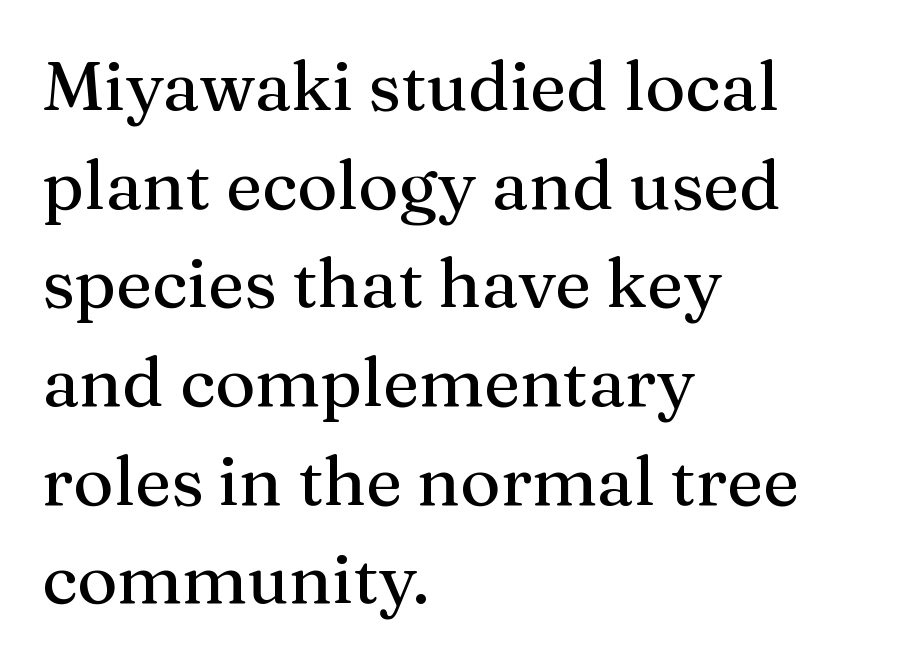
The face used here is proportionally spaced, like ordinary book or web type. Standard letterfit; no display-style spreading of the glyphs. No word sits above an underline. These lines are composed in type with serifs. Where is the straight margin? On the left.
